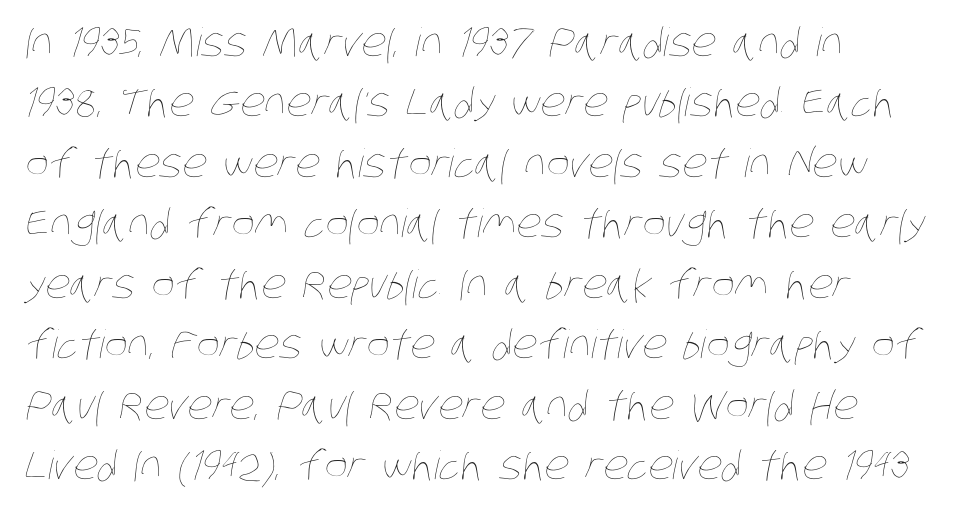
Whoever set this chose a conventional vertical rhythm. A typesetter would call this proportional, since set widths differ per character. Each line starts at the same left margin while the right side varies. Honestly, the letter spacing is just normal — you wouldn't notice it. Summary of weight: not heavy and not bold.
